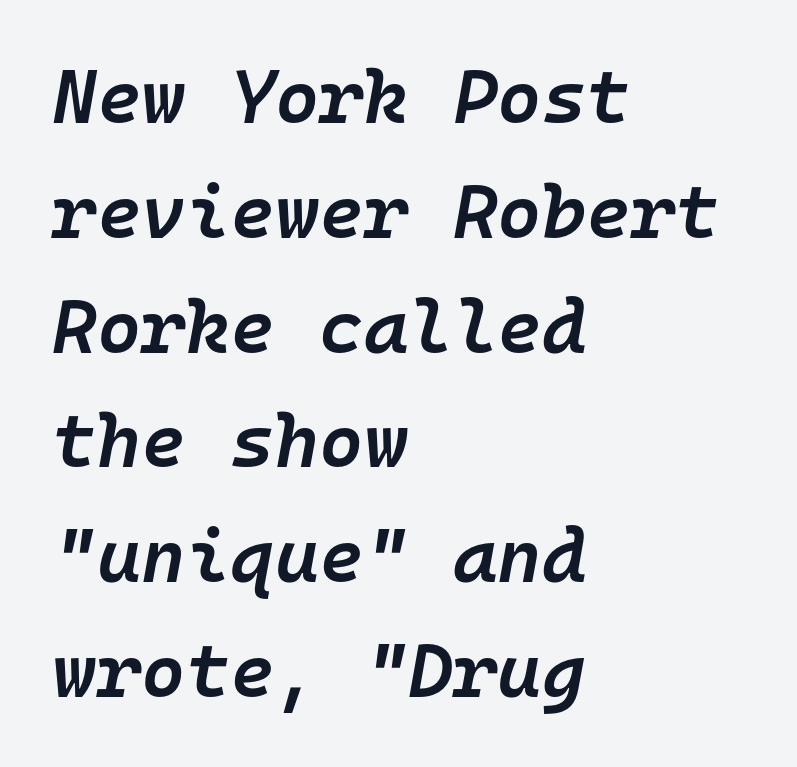
{"italic": "yes", "lean": "right", "slant_degrees": 10, "bold": "semi", "weight": "semibold", "width": "normal", "stroke_contrast": "low", "x_height": "medium", "monospaced": "yes", "underline": "no", "align": "left", "line_spacing": "normal", "line_spacing_ratio": 1.51, "letter_spacing": "normal", "letter_spacing_em": 0.0, "glyph_px": 76}
